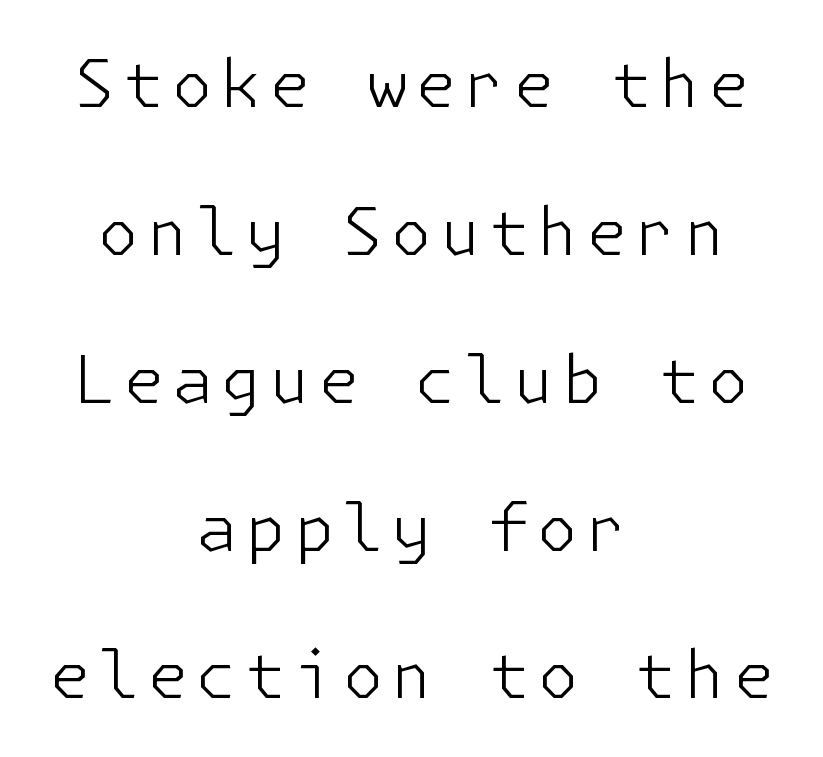
Bold? No — there's no thickening of the strokes. Each letter's strokes conclude bluntly, with no projecting serifs. Do the letters lean? They stand straight. Summary of vertical rhythm: relaxed, with wide interline spacing. The space beneath each line is pristine and unruled. Line starts and ends both wander, symmetrically.
